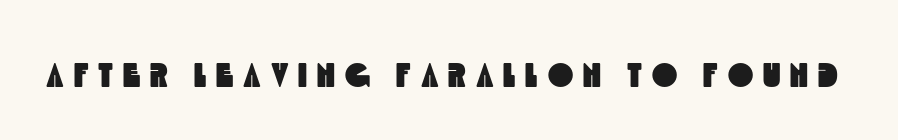
{"serif": "no", "width": "condensed", "x_height": "large", "monospaced": "no", "underline": "no", "letter_spacing": "wide", "letter_spacing_em": 0.29, "glyph_px": 34}
